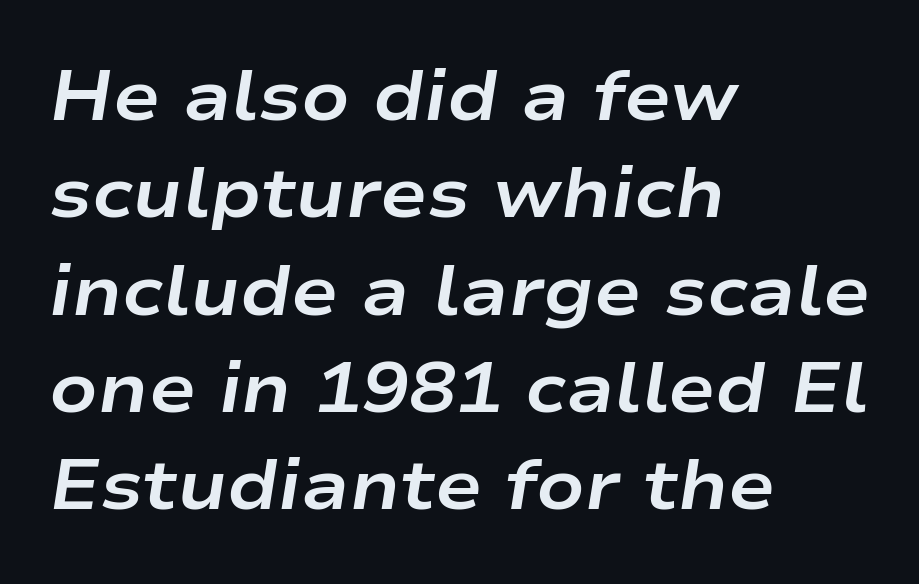
A typesetter would mark this as italic. Note the varied advance widths — an 'i' is clearly narrower than an 'm'. Its strokes are broad and dark, the hallmark of bold type. A typesetter would call this zero additional tracking. Quick note: underline off. Vertically, the passage feels balanced, rows spaced as you'd expect.
